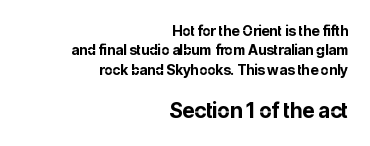
The image shows 21 px bold type, upright; set right-aligned, normal line spacing (1.38x), normal letter spacing, not underlined; the second (bottom) block is 1.5x larger.
